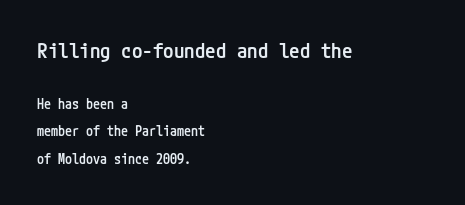
Q: Is the text bold? A: Semi-bold.
Q: Is the text italic (slanted)? A: No, it is upright.
Q: Is the text underlined? A: No.
Q: How is the paragraph aligned? A: Left-aligned.
Q: Is the spacing between letters normal or unusually wide? A: Normal.
Q: Is the spacing between lines tight, normal or loose? A: Loose.
Q: Which block of text is set in a larger size, the first (top) or the second (bottom)? A: The first (top) one.
